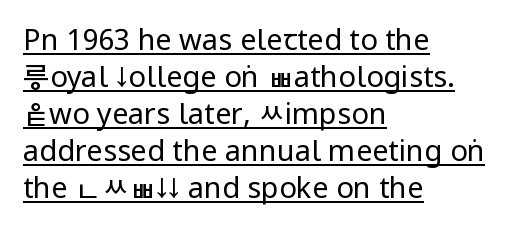
{"serif": "no", "italic": "no", "bold": "no", "weight": "regular", "width": "condensed", "stroke_contrast": "low", "x_height": "large", "monospaced": "no", "underline": "yes", "align": "left", "line_spacing": "normal", "line_spacing_ratio": 1.28, "letter_spacing": "normal", "letter_spacing_em": 0.0, "glyph_px": 29}
